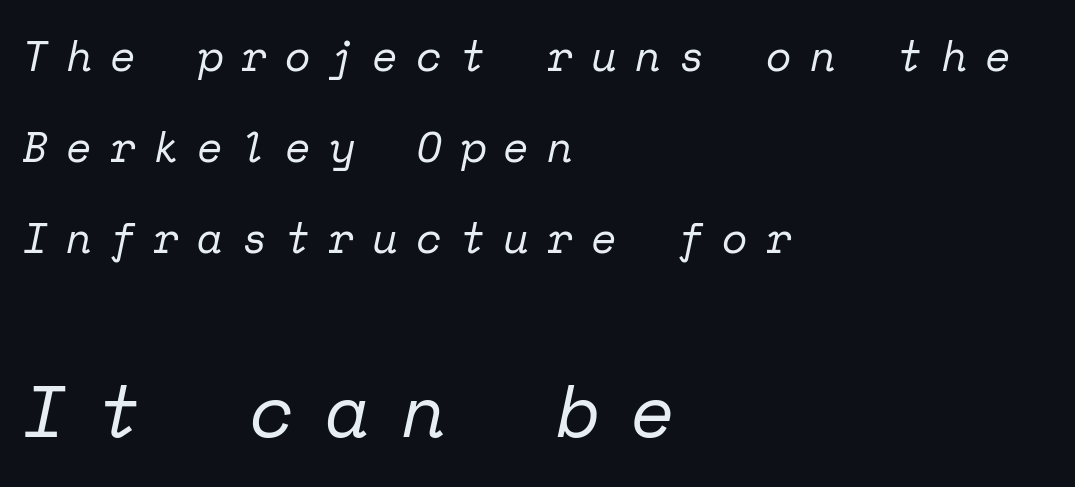
Q: Is the text bold? A: No.
Q: Is the text italic (slanted)? A: Yes, it leans right by about 12 degrees.
Q: Is the typeface a serif or a sans-serif typeface? A: Serif.
Q: Is the text underlined? A: No.
Q: How is the paragraph aligned? A: Left-aligned.
Q: Is the spacing between letters normal or unusually wide? A: Unusually wide.
Q: Is the spacing between lines tight, normal or loose? A: Loose.
Q: Which block of text is set in a larger size, the first (top) or the second (bottom)? A: The second (bottom) one.
Q: Width (condensed, normal, or wide)? A: Normal.
Q: Stroke contrast? A: Low.
Q: x-height? A: Medium.
Q: Monospaced? A: Yes.
